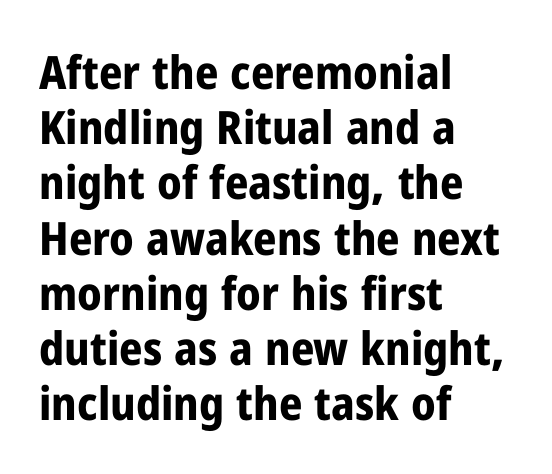
The image shows 46 px bold, condensed sans-serif type, upright; set left-aligned, line spacing 1.2x, normal letter spacing, not underlined; low stroke contrast and a medium x-height.
